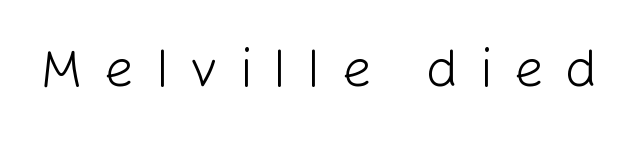
Is this a sans? Yes — the strokes have no serifs. In terms of letterspacing, this is a distinctly airy, spread setting. Think of a printed novel: that variable character pitch is what you see here. The strokes carry an ordinary text weight at most. Does the lettering tilt? It doesn't — this is upright.
